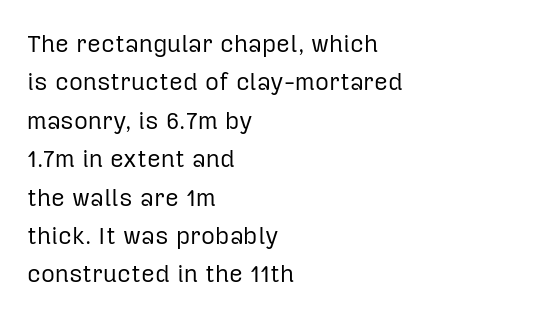
Q: Is the text bold? A: No.
Q: Is the text italic (slanted)? A: No, it is upright.
Q: Is the text underlined? A: No.
Q: How is the paragraph aligned? A: Left-aligned.
Q: Is the spacing between letters normal or unusually wide? A: Normal.
Q: Is the spacing between lines tight, normal or loose? A: Normal.
